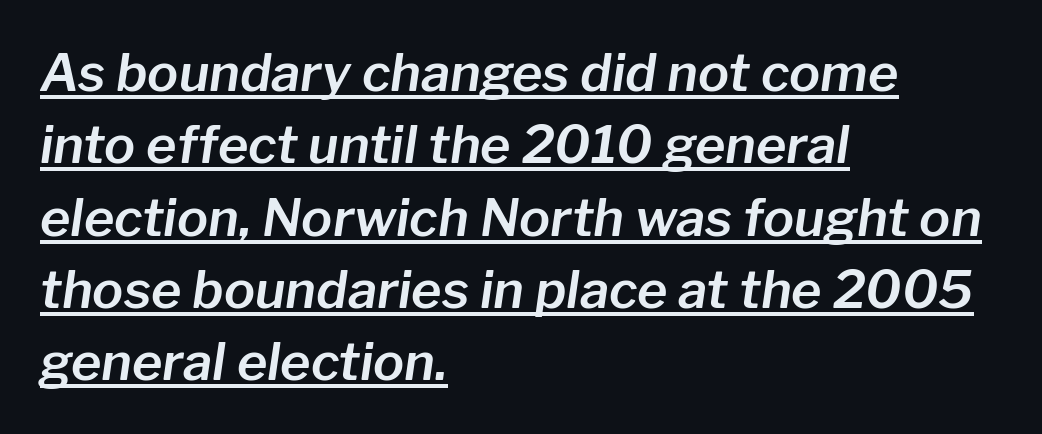
{"italic": "yes", "lean": "right", "slant_degrees": 8, "width": "normal", "stroke_contrast": "low", "x_height": "medium", "monospaced": "no", "underline": "yes", "align": "left", "line_spacing": "normal", "line_spacing_ratio": 1.39, "letter_spacing": "normal", "letter_spacing_em": 0.0, "glyph_px": 52}
